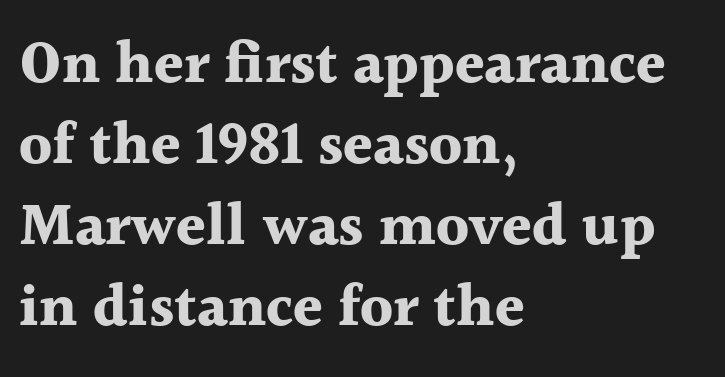
Q: Is the text bold? A: Yes.
Q: Is the text italic (slanted)? A: No, it is upright.
Q: Is the typeface a serif or a sans-serif typeface? A: Serif.
Q: Is the text underlined? A: No.
Q: How is the paragraph aligned? A: Left-aligned.
Q: Is the spacing between letters normal or unusually wide? A: Normal.
Q: Is the spacing between lines tight, normal or loose? A: Normal.
Q: Width (condensed, normal, or wide)? A: Normal.
Q: x-height? A: Medium.
Q: Monospaced? A: No.
